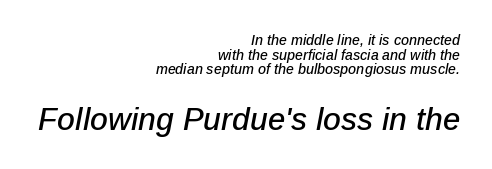
Q: Is the text italic (slanted)? A: Yes, it leans right by about 12 degrees.
Q: Is the text underlined? A: No.
Q: How is the paragraph aligned? A: Right-aligned.
Q: Is the spacing between letters normal or unusually wide? A: Normal.
Q: Is the spacing between lines tight, normal or loose? A: Tight.
Q: Which block of text is set in a larger size, the first (top) or the second (bottom)? A: The second (bottom) one.
Q: Width (condensed, normal, or wide)? A: Normal.
Q: Stroke contrast? A: Low.
Q: x-height? A: Medium.
Q: Monospaced? A: No.
